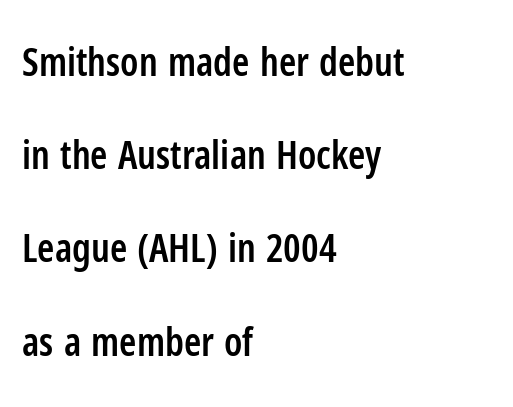
The image shows 39 px semibold, condensed sans-serif type, upright; set left-aligned, loose line spacing (2.39x), normal letter spacing, not underlined; low stroke contrast and a medium x-height.
